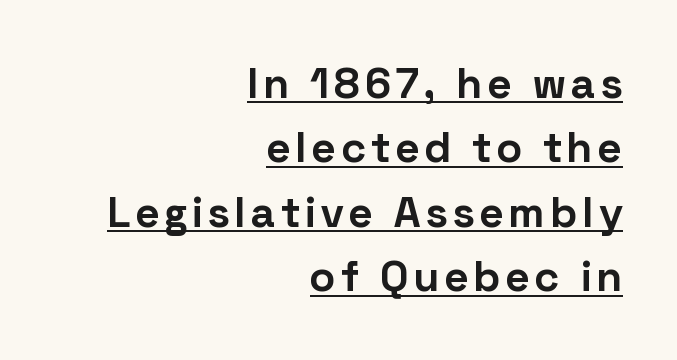
{"serif": "no", "italic": "no", "bold": "yes", "weight": "bold", "width": "normal", "stroke_contrast": "low", "x_height": "medium", "monospaced": "no", "underline": "yes", "align": "right", "line_spacing": "normal", "line_spacing_ratio": 1.5, "glyph_px": 43}
